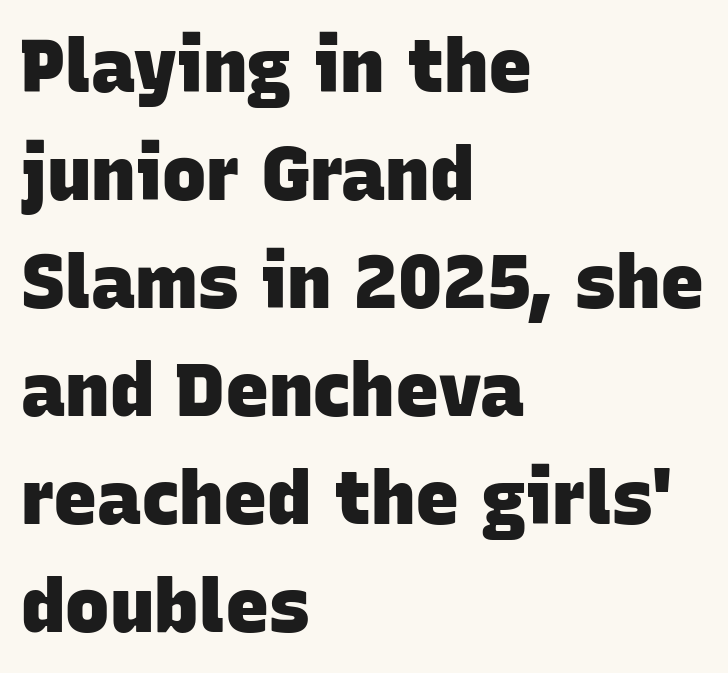
The image shows 74 px heavy sans-serif type; set left-aligned, normal line spacing (1.46x), normal letter spacing, not underlined; low stroke contrast and a large x-height.
